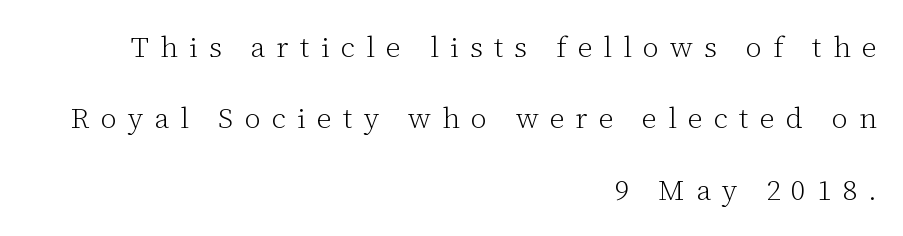
This is the regular roman posture of the typeface. A typesetter would call this proportional, since set widths differ per character. A great deal of white space separates one row of letters from the next. Look at the bottom of the vertical strokes: they flare into serifs here. Reading down the block, your eye finds every line finishing at a fixed right position.
